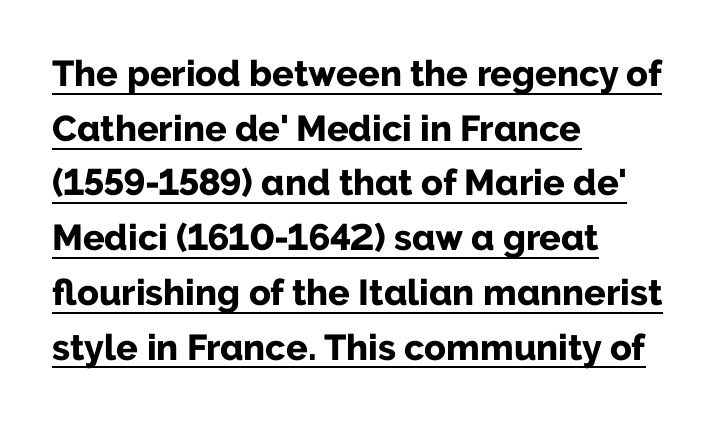
Q: Is the text bold? A: Yes.
Q: Is the text italic (slanted)? A: No, it is upright.
Q: Is the typeface a serif or a sans-serif typeface? A: Sans-serif.
Q: Is the text underlined? A: Yes.
Q: How is the paragraph aligned? A: Left-aligned.
Q: Is the spacing between letters normal or unusually wide? A: Normal.
Q: Is the spacing between lines tight, normal or loose? A: Normal.
Q: Width (condensed, normal, or wide)? A: Normal.
Q: Stroke contrast? A: Low.
Q: x-height? A: Medium.
Q: Monospaced? A: No.
